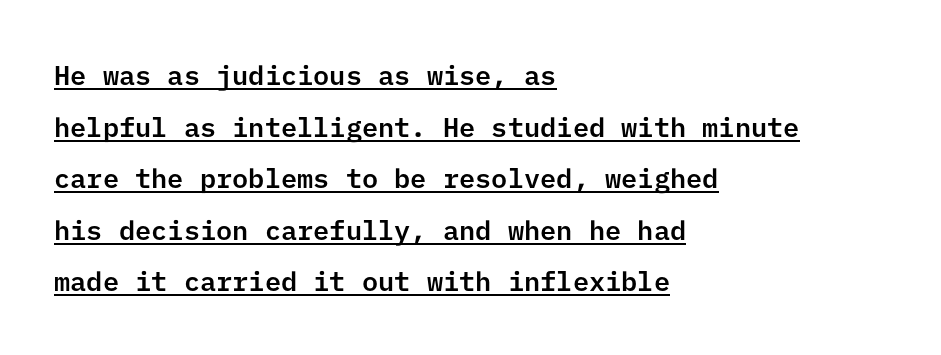
The image shows 27 px text type, upright; set left-aligned, loose line spacing (1.91x), normal letter spacing, underlined.
